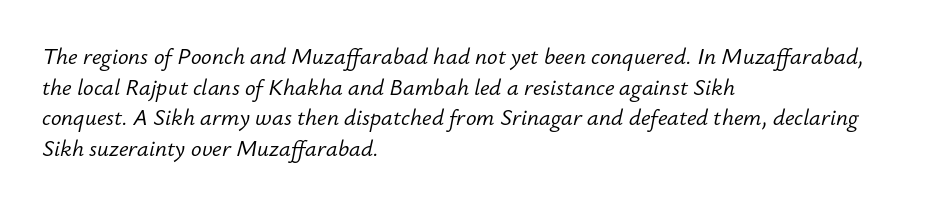
{"italic": "yes", "lean": "right", "slant_degrees": 12, "bold": "no", "underline": "no", "align": "left", "line_spacing": "normal", "line_spacing_ratio": 1.39, "letter_spacing": "normal", "letter_spacing_em": 0.0, "glyph_px": 22}
